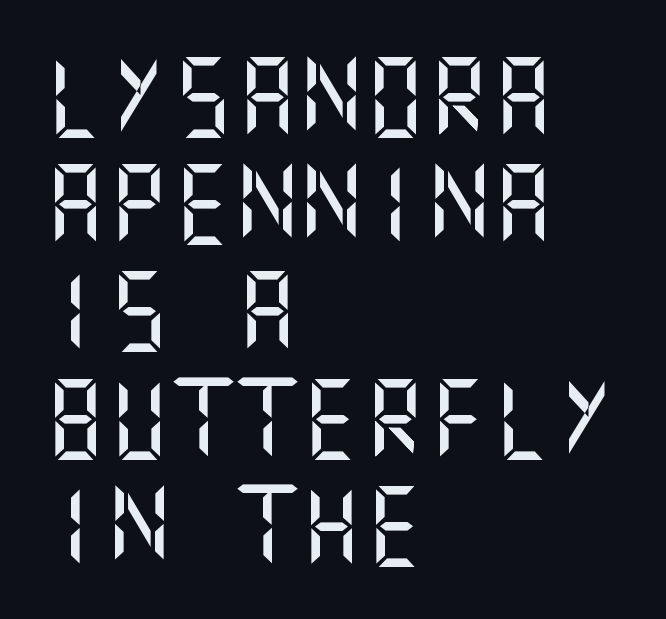
The image shows 80 px sans-serif type, upright; set left-aligned, normal line spacing (1.34x), normal letter spacing, not underlined; medium stroke contrast and a large x-height.
